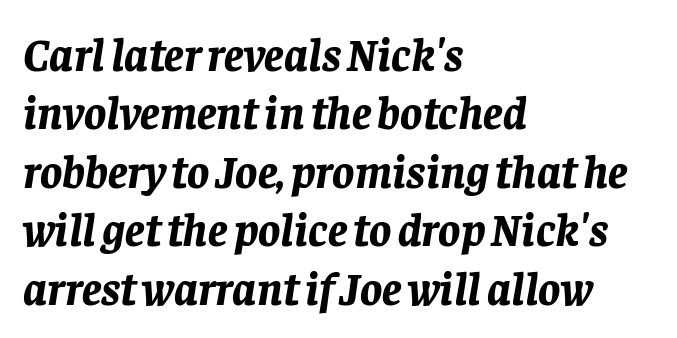
The image shows 46 px bold type, italic (leaning right); set left-aligned, normal line spacing (1.27x), normal letter spacing, not underlined; low stroke contrast and a large x-height.
